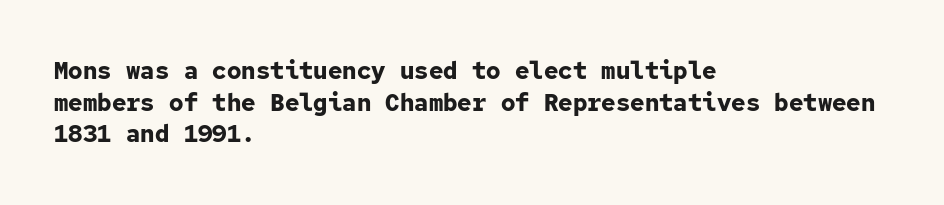
Q: Is the text bold? A: Yes.
Q: Is the text italic (slanted)? A: No, it is upright.
Q: Is the text underlined? A: No.
Q: How is the paragraph aligned? A: Left-aligned.
Q: Is the spacing between letters normal or unusually wide? A: Normal.
Q: Is the spacing between lines tight, normal or loose? A: Normal.
